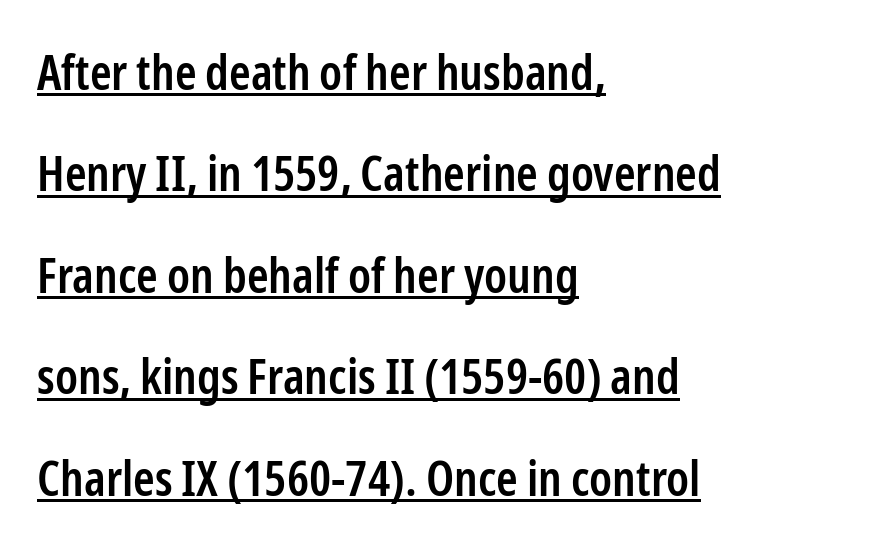
Each letter's strokes conclude bluntly, with no projecting serifs. What weight is shown? A semibold, between regular and bold. The lettering is marked with a stroke running underneath it. Glyph-to-glyph distance matches everyday printed text. The letters stand straight up with perfectly vertical stems.
